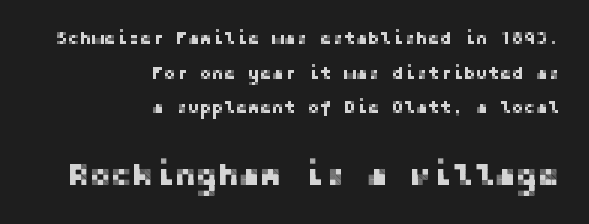
{"serif": "no", "italic": "no", "width": "normal", "stroke_contrast": "low", "x_height": "medium", "underline": "no", "align": "right", "line_spacing": "loose", "line_spacing_ratio": 1.93, "letter_spacing": "normal", "letter_spacing_em": 0.0, "larger_block": "second", "size_ratio": 1.78, "glyph_px": 32}
